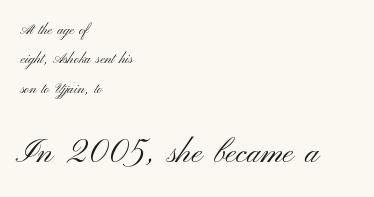
Think standard paragraph weight, or any step lighter than that. The rendering anchors every line to the left-hand side. Line spacing here is loose. Each letter's strokes conclude bluntly, with no projecting serifs.
